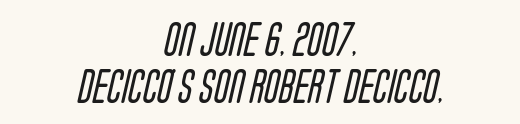
Q: Is the text bold? A: No.
Q: Is the typeface a serif or a sans-serif typeface? A: Sans-serif.
Q: Is the text underlined? A: No.
Q: How is the paragraph aligned? A: Centered.
Q: Is the spacing between letters normal or unusually wide? A: Normal.
Q: Is the spacing between lines tight, normal or loose? A: Normal.
Q: Width (condensed, normal, or wide)? A: Condensed.
Q: Stroke contrast? A: Low.
Q: x-height? A: Large.
Q: Monospaced? A: No.
